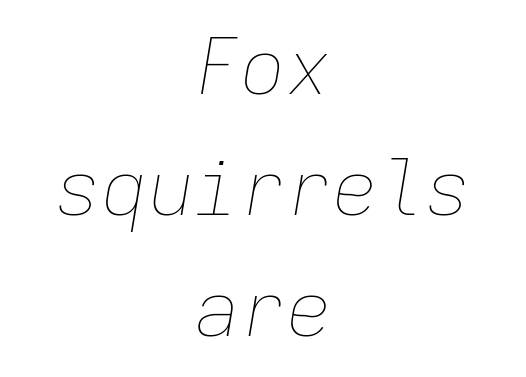
{"italic": "yes", "lean": "right", "slant_degrees": 9, "bold": "no", "weight": "thin", "width": "normal", "stroke_contrast": "low", "x_height": "medium", "monospaced": "yes", "underline": "no", "align": "center", "line_spacing": "normal", "line_spacing_ratio": 1.57, "letter_spacing": "normal", "letter_spacing_em": 0.0, "glyph_px": 77}
